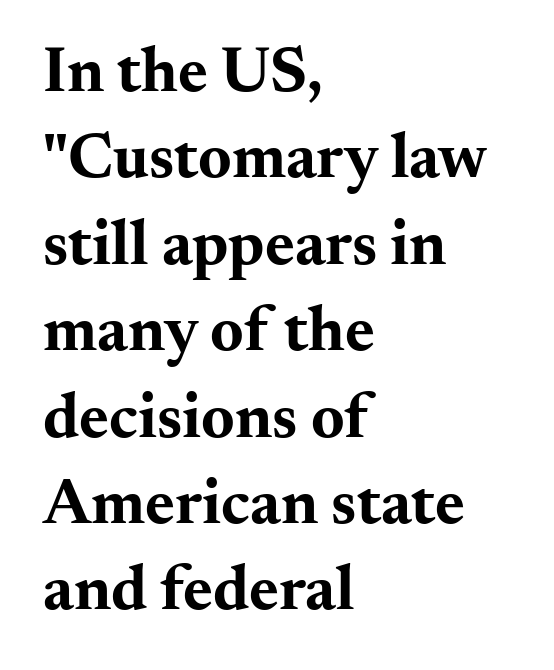
{"serif": "yes", "italic": "no", "bold": "yes", "weight": "bold", "width": "wide", "stroke_contrast": "medium", "x_height": "small", "monospaced": "no", "underline": "no", "align": "left", "line_spacing": "normal", "line_spacing_ratio": 1.35, "letter_spacing": "normal", "letter_spacing_em": 0.0, "glyph_px": 64}
